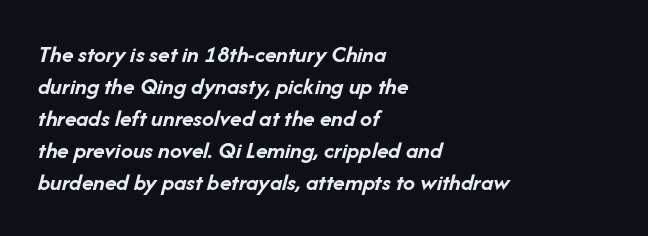
Q: Is the text bold? A: Yes.
Q: Is the text italic (slanted)? A: Yes, it leans right by about 14 degrees.
Q: Is the text underlined? A: No.
Q: How is the paragraph aligned? A: Left-aligned.
Q: Is the spacing between letters normal or unusually wide? A: Normal.
Q: Is the spacing between lines tight, normal or loose? A: Normal.
